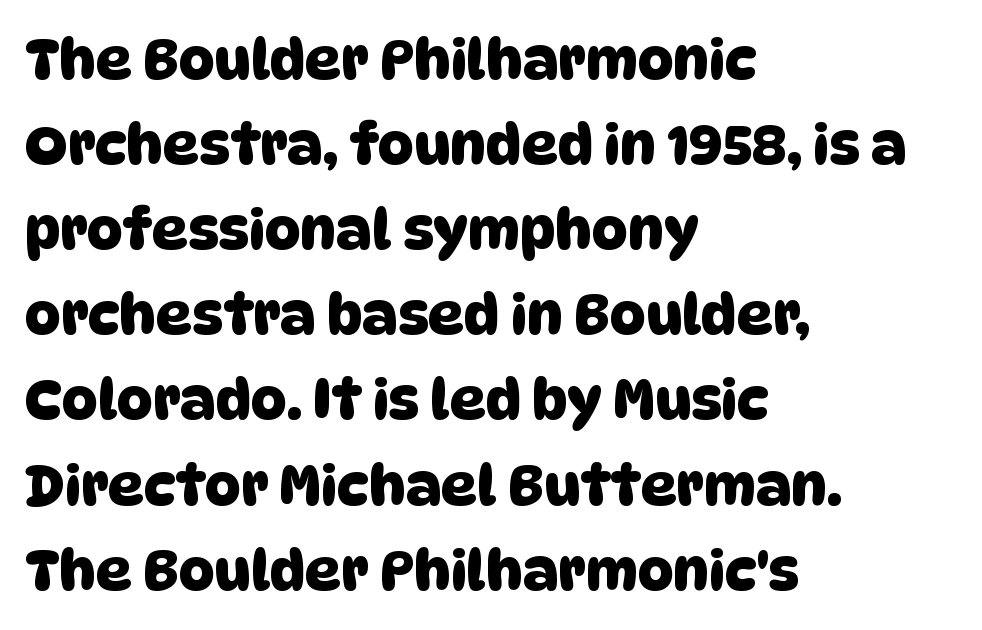
Q: Is the typeface a serif or a sans-serif typeface? A: Sans-serif.
Q: Is the text underlined? A: No.
Q: How is the paragraph aligned? A: Left-aligned.
Q: Is the spacing between letters normal or unusually wide? A: Normal.
Q: Is the spacing between lines tight, normal or loose? A: Normal.
Q: Width (condensed, normal, or wide)? A: Normal.
Q: Stroke contrast? A: Low.
Q: x-height? A: Large.
Q: Monospaced? A: No.
